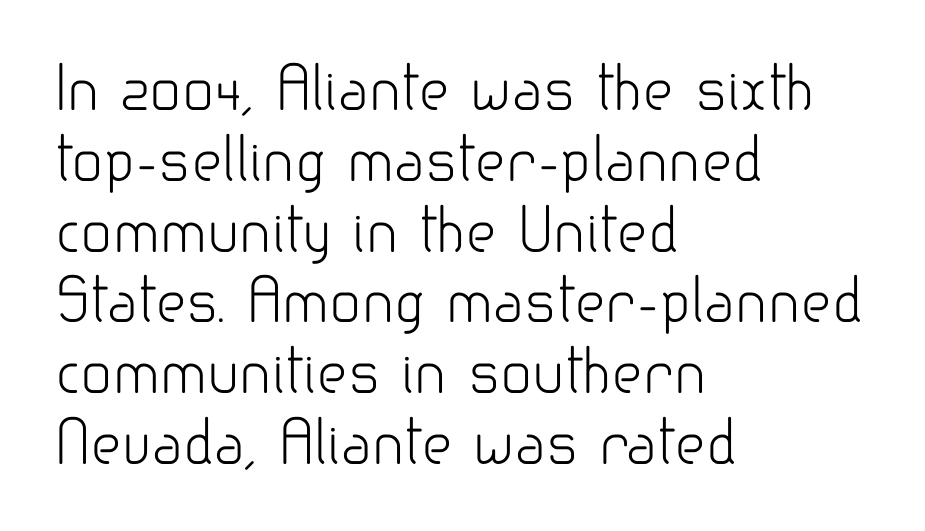
The image shows 59 px light sans-serif type, upright; set left-aligned, line spacing 1.2x, normal letter spacing, not underlined; low stroke contrast and a small x-height.
